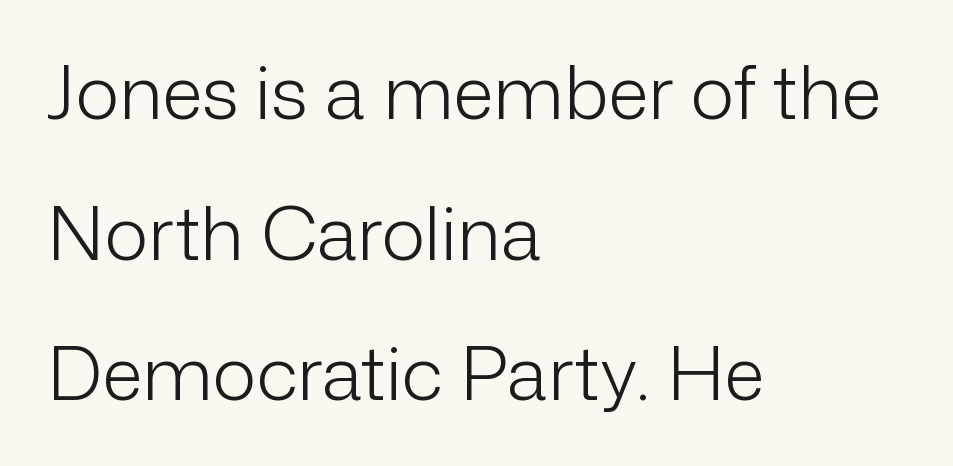
{"serif": "no", "italic": "no", "bold": "no", "weight": "light", "width": "normal", "stroke_contrast": "low", "x_height": "medium", "monospaced": "no", "underline": "no", "align": "left", "line_spacing": "loose", "line_spacing_ratio": 1.9, "letter_spacing": "normal", "letter_spacing_em": 0.0, "glyph_px": 74}
